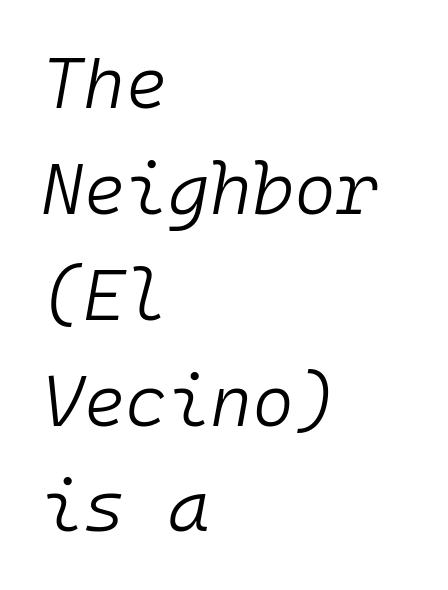
Q: Is the text bold? A: No.
Q: Is the text italic (slanted)? A: Yes, it leans right by about 10 degrees.
Q: Is the text underlined? A: No.
Q: How is the paragraph aligned? A: Left-aligned.
Q: Is the spacing between letters normal or unusually wide? A: Normal.
Q: Is the spacing between lines tight, normal or loose? A: Normal.
Q: Width (condensed, normal, or wide)? A: Normal.
Q: Stroke contrast? A: Low.
Q: x-height? A: Medium.
Q: Monospaced? A: Yes.
